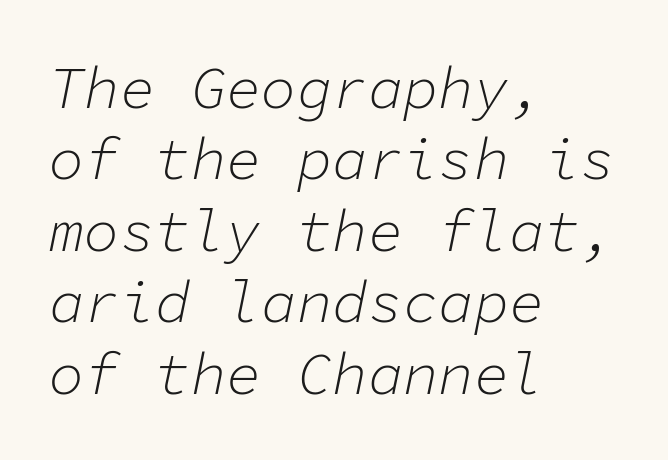
{"italic": "yes", "lean": "right", "slant_degrees": 11, "bold": "no", "weight": "light", "width": "normal", "stroke_contrast": "low", "x_height": "medium", "monospaced": "yes", "underline": "no", "align": "left", "line_spacing_ratio": 1.21, "letter_spacing": "normal", "letter_spacing_em": 0.0, "glyph_px": 59}
